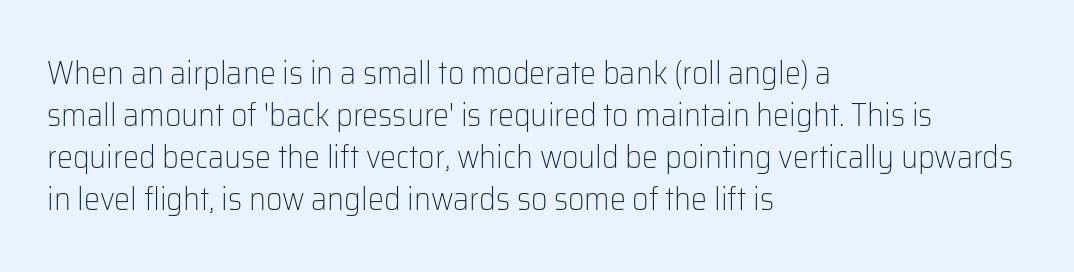
The letters stand straight up with perfectly vertical stems. The typesetter chose a ragged-right arrangement here. Each letter's strokes conclude bluntly, with no projecting serifs. Descenders are the only things crossing below the line.
